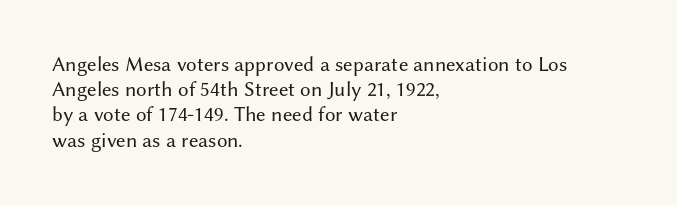
{"italic": "no", "bold": "no", "underline": "no", "align": "left", "line_spacing_ratio": 1.2, "letter_spacing": "normal", "letter_spacing_em": 0.0, "glyph_px": 21}
